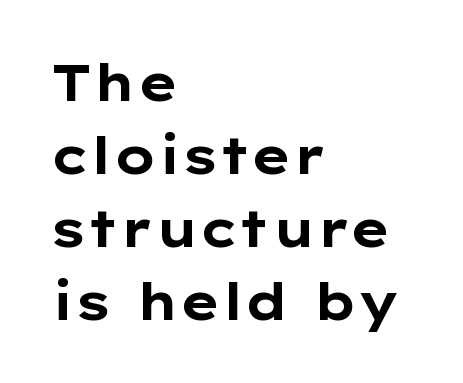
Q: Is the text bold? A: Yes.
Q: Is the text italic (slanted)? A: No, it is upright.
Q: Is the typeface a serif or a sans-serif typeface? A: Sans-serif.
Q: Is the text underlined? A: No.
Q: How is the paragraph aligned? A: Left-aligned.
Q: Is the spacing between letters normal or unusually wide? A: Normal.
Q: Is the spacing between lines tight, normal or loose? A: Normal.
Q: Width (condensed, normal, or wide)? A: Wide.
Q: Stroke contrast? A: Low.
Q: x-height? A: Medium.
Q: Monospaced? A: No.
